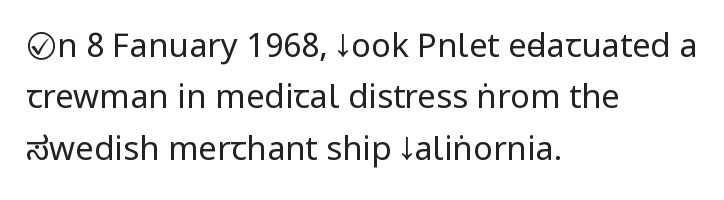
The image shows 33 px regular-weight, condensed sans-serif type, upright; set left-aligned, normal line spacing (1.56x), normal letter spacing, not underlined; low stroke contrast and a large x-height.
